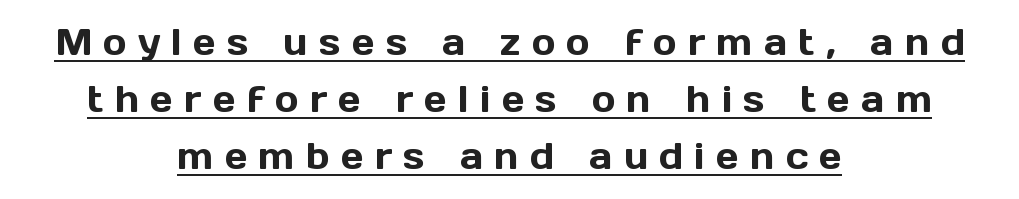
A typesetter would call this heavily tracked-out type. Proportional: the letters do not fall into vertical columns. This rendering features underlined lettering. Neither beginnings nor endings align; midpoints do. The leading is moderate, giving the passage an even texture.
